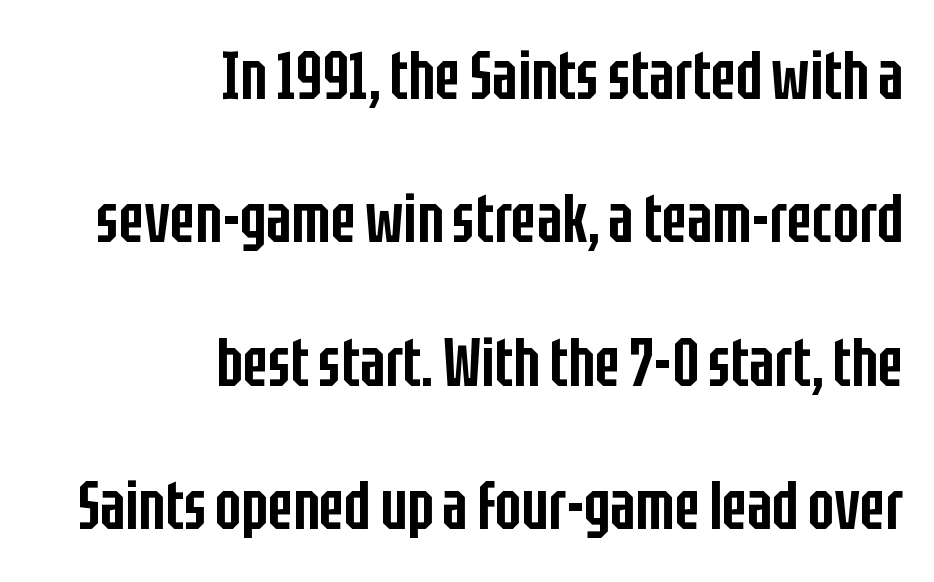
{"serif": "no", "italic": "no", "bold": "semi", "weight": "semibold", "width": "condensed", "stroke_contrast": "low", "x_height": "large", "monospaced": "no", "underline": "no", "align": "right", "line_spacing": "loose", "line_spacing_ratio": 2.11, "letter_spacing": "normal", "letter_spacing_em": 0.0, "glyph_px": 68}
